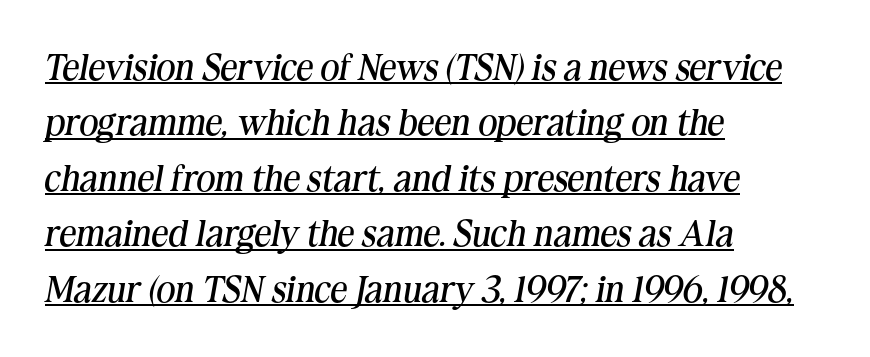
Successive baselines arrive at the customary interval. A typesetter would call this zero additional tracking. The strokes are not fattened; the text isn't bold. The compositor pushed each line to the left boundary. Stroke terminals: seriffed. Note the varied advance widths — an 'i' is clearly narrower than an 'm'.
